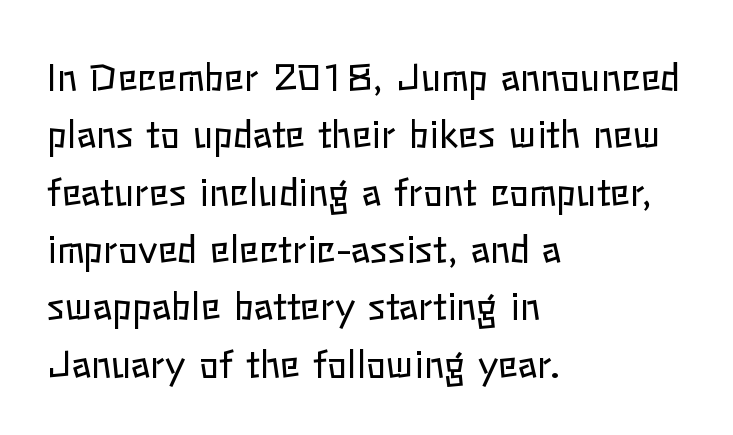
Q: Is the text bold? A: No.
Q: Is the text italic (slanted)? A: No, it is upright.
Q: Is the text underlined? A: No.
Q: How is the paragraph aligned? A: Left-aligned.
Q: Is the spacing between letters normal or unusually wide? A: Normal.
Q: Is the spacing between lines tight, normal or loose? A: Normal.
Q: Width (condensed, normal, or wide)? A: Normal.
Q: Stroke contrast? A: Low.
Q: x-height? A: Medium.
Q: Monospaced? A: No.
